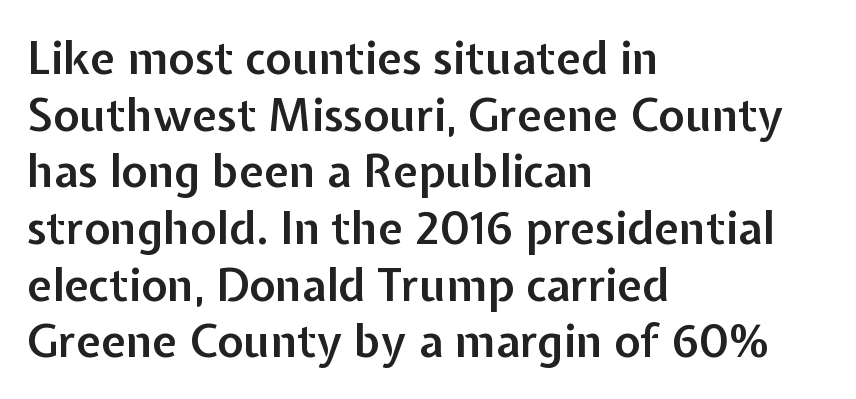
Anything drawn beneath the words? Only blank space. Italic: no, the glyphs are upright roman. The letters are semibold — heavier than regular but short of a full bold. Here the designer chose a conventional face with non-uniform glyph widths. The rows are spaced the way most documents space them. The compositor pushed each line to the left boundary.
